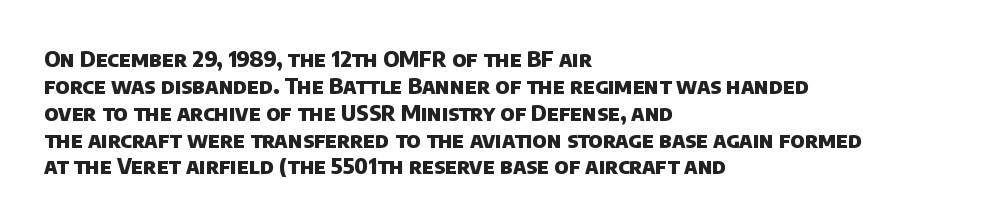
Here the glyphs are tracked normally, forming tight word shapes. The space beneath each line is pristine and unruled. This sample is left-justified, so line endings fall wherever the words run out. Each glyph is drawn with heavy, bold strokes.
